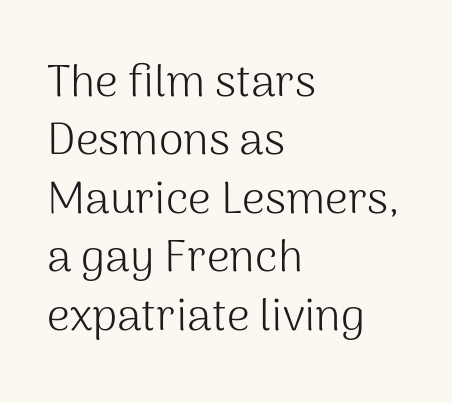
The image shows 45 px light sans-serif type, upright; set left-aligned, normal line spacing (1.3x), normal letter spacing, not underlined; medium stroke contrast and a medium x-height.
